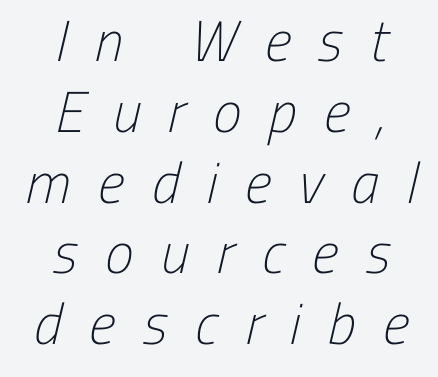
This rendering employs a face without finishing strokes, i.e., a sans-serif. Observe the wide spacing: letters keep a clear distance from each other. Note the varied advance widths — an 'i' is clearly narrower than an 'm'. Think standard paragraph weight, or any step lighter than that. The rag falls on both sides of this text block equally.
